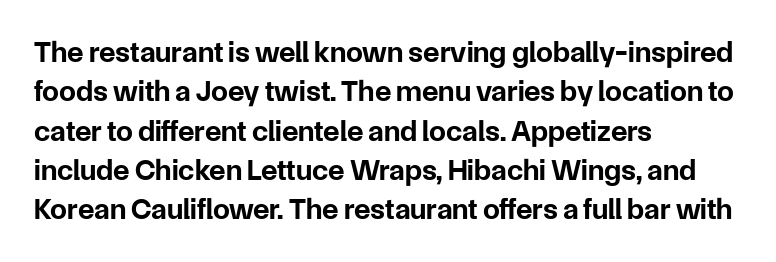
Q: Is the text bold? A: Yes.
Q: Is the text italic (slanted)? A: No, it is upright.
Q: Is the typeface a serif or a sans-serif typeface? A: Sans-serif.
Q: Is the text underlined? A: No.
Q: How is the paragraph aligned? A: Left-aligned.
Q: Is the spacing between letters normal or unusually wide? A: Normal.
Q: Is the spacing between lines tight, normal or loose? A: Normal.
Q: Width (condensed, normal, or wide)? A: Normal.
Q: Stroke contrast? A: Low.
Q: x-height? A: Medium.
Q: Monospaced? A: No.
